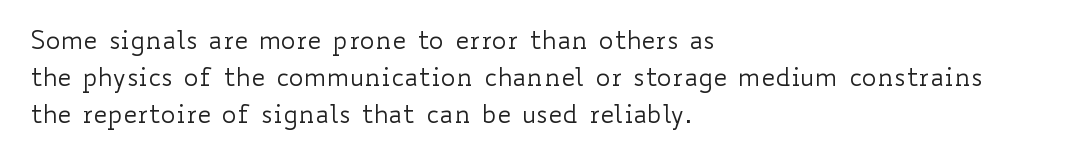
{"italic": "no", "bold": "no", "underline": "no", "align": "left", "line_spacing": "normal", "line_spacing_ratio": 1.49, "letter_spacing": "normal", "letter_spacing_em": 0.0, "glyph_px": 25}
